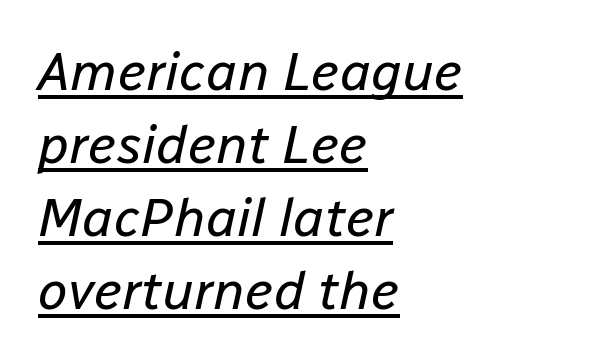
Q: Is the text bold? A: No.
Q: Is the text italic (slanted)? A: Yes, it leans right by about 12 degrees.
Q: Is the text underlined? A: Yes.
Q: How is the paragraph aligned? A: Left-aligned.
Q: Is the spacing between letters normal or unusually wide? A: Normal.
Q: Is the spacing between lines tight, normal or loose? A: Normal.
Q: Width (condensed, normal, or wide)? A: Normal.
Q: Stroke contrast? A: Low.
Q: x-height? A: Medium.
Q: Monospaced? A: No.
